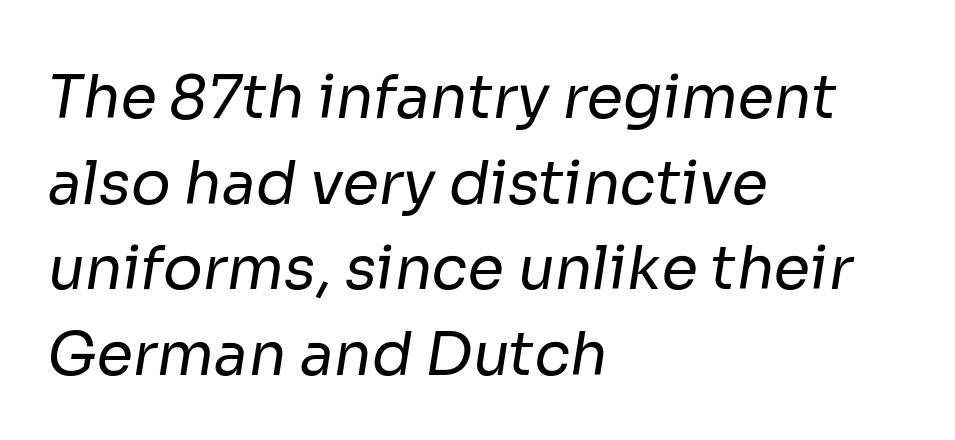
Q: Is the text bold? A: No.
Q: Is the typeface a serif or a sans-serif typeface? A: Sans-serif.
Q: Is the text underlined? A: No.
Q: How is the paragraph aligned? A: Left-aligned.
Q: Is the spacing between letters normal or unusually wide? A: Normal.
Q: Is the spacing between lines tight, normal or loose? A: Normal.
Q: Width (condensed, normal, or wide)? A: Normal.
Q: Stroke contrast? A: Low.
Q: x-height? A: Medium.
Q: Monospaced? A: No.
